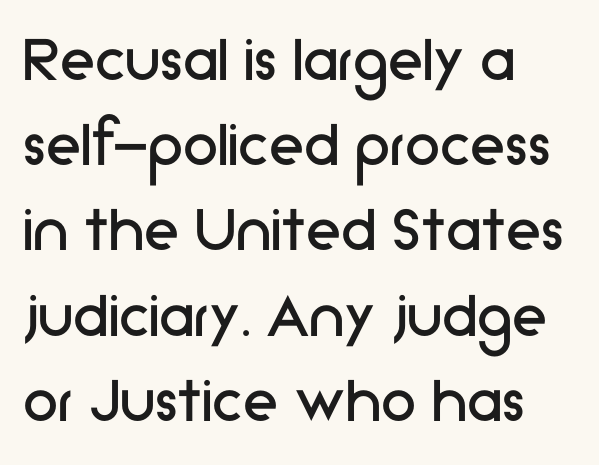
Q: Is the text bold? A: No.
Q: Is the text italic (slanted)? A: No, it is upright.
Q: Is the typeface a serif or a sans-serif typeface? A: Sans-serif.
Q: Is the text underlined? A: No.
Q: How is the paragraph aligned? A: Left-aligned.
Q: Is the spacing between letters normal or unusually wide? A: Normal.
Q: Width (condensed, normal, or wide)? A: Normal.
Q: Stroke contrast? A: Low.
Q: x-height? A: Medium.
Q: Monospaced? A: No.
